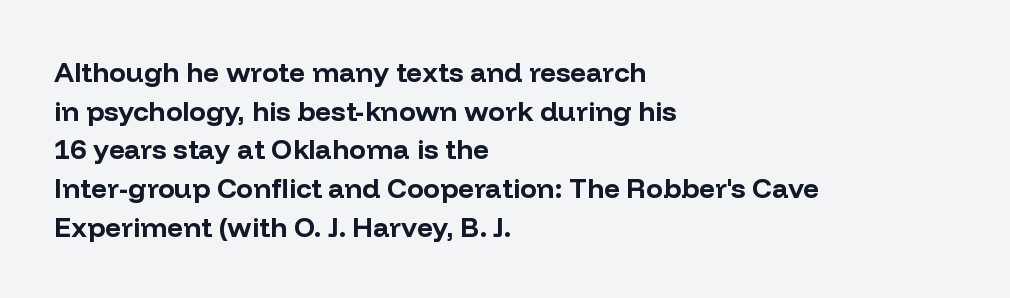
Q: Is the text bold? A: Yes.
Q: Is the text italic (slanted)? A: No, it is upright.
Q: Is the typeface a serif or a sans-serif typeface? A: Sans-serif.
Q: Is the text underlined? A: No.
Q: How is the paragraph aligned? A: Left-aligned.
Q: Is the spacing between letters normal or unusually wide? A: Normal.
Q: Is the spacing between lines tight, normal or loose? A: Normal.
Q: Width (condensed, normal, or wide)? A: Normal.
Q: Stroke contrast? A: Low.
Q: x-height? A: Medium.
Q: Monospaced? A: No.
